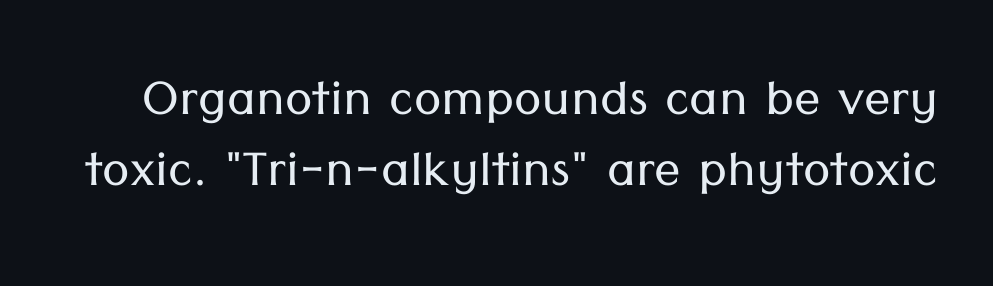
{"serif": "no", "italic": "no", "bold": "no", "weight": "light", "width": "normal", "stroke_contrast": "low", "x_height": "medium", "monospaced": "no", "underline": "no", "line_spacing": "tight", "line_spacing_ratio": 1.07, "letter_spacing": "normal", "letter_spacing_em": 0.0, "glyph_px": 66}
